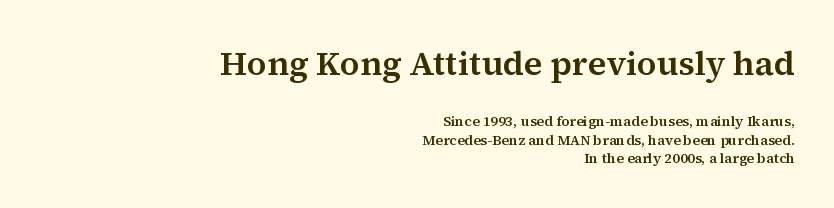
Q: Is the text italic (slanted)? A: No, it is upright.
Q: Is the typeface a serif or a sans-serif typeface? A: Serif.
Q: Is the text underlined? A: No.
Q: How is the paragraph aligned? A: Right-aligned.
Q: Is the spacing between letters normal or unusually wide? A: Normal.
Q: Is the spacing between lines tight, normal or loose? A: Normal.
Q: Which block of text is set in a larger size, the first (top) or the second (bottom)? A: The first (top) one.
Q: Width (condensed, normal, or wide)? A: Normal.
Q: Stroke contrast? A: Medium.
Q: x-height? A: Medium.
Q: Monospaced? A: No.
